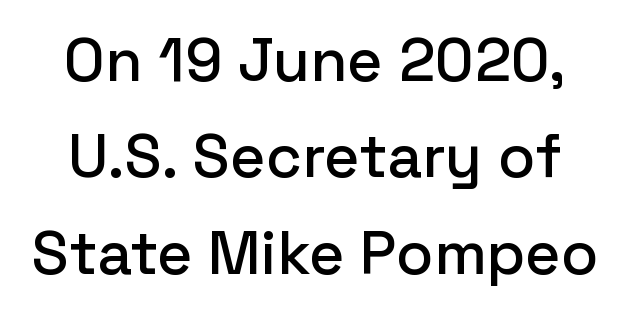
{"serif": "no", "italic": "no", "width": "normal", "stroke_contrast": "low", "x_height": "medium", "monospaced": "no", "underline": "no", "line_spacing": "normal", "line_spacing_ratio": 1.58, "letter_spacing": "normal", "letter_spacing_em": 0.0, "glyph_px": 61}
